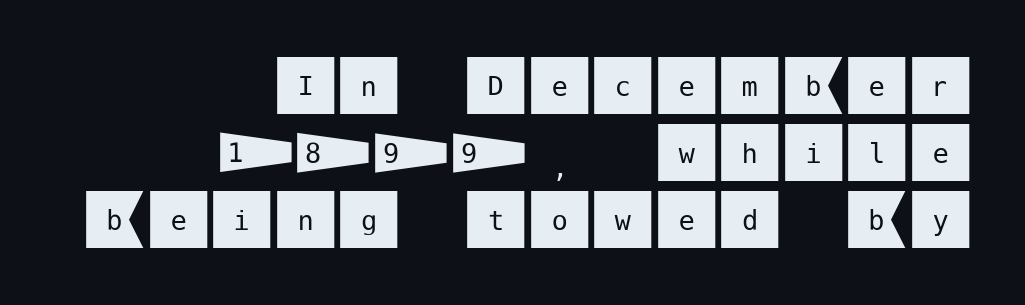
{"serif": "no", "italic": "no", "width": "normal", "stroke_contrast": "medium", "x_height": "large", "underline": "no", "align": "right", "line_spacing": "tight", "line_spacing_ratio": 1.03, "letter_spacing": "normal", "letter_spacing_em": 0.0, "glyph_px": 65}
